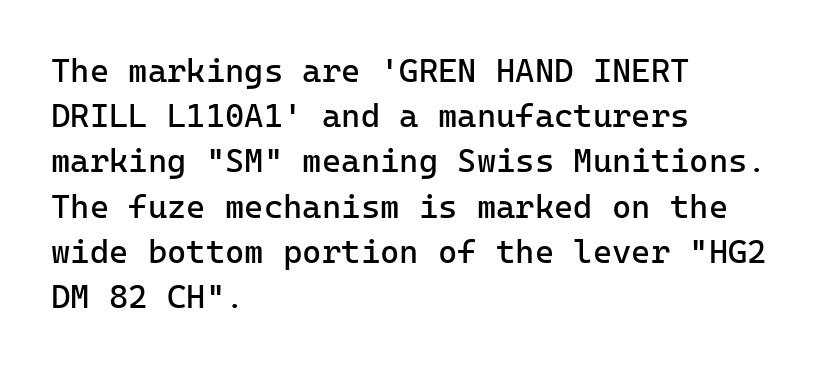
{"serif": "no", "italic": "no", "bold": "no", "weight": "regular", "width": "normal", "stroke_contrast": "low", "x_height": "medium", "underline": "no", "align": "left", "line_spacing": "normal", "line_spacing_ratio": 1.37, "letter_spacing": "normal", "letter_spacing_em": 0.0, "glyph_px": 33}
